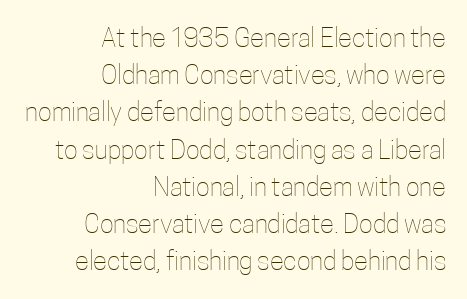
The image shows 26 px text type, upright; set right-aligned, normal line spacing (1.43x), normal letter spacing, not underlined.
